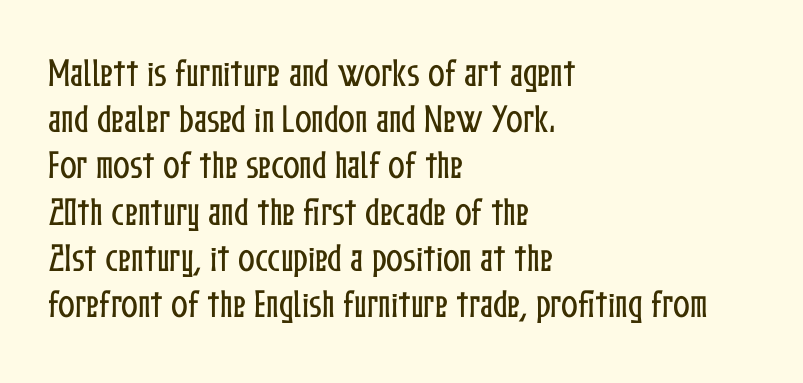
Q: Is the text italic (slanted)? A: No, it is upright.
Q: Is the text underlined? A: No.
Q: How is the paragraph aligned? A: Left-aligned.
Q: Is the spacing between letters normal or unusually wide? A: Normal.
Q: Is the spacing between lines tight, normal or loose? A: Normal.
Q: Width (condensed, normal, or wide)? A: Condensed.
Q: Stroke contrast? A: Low.
Q: x-height? A: Medium.
Q: Monospaced? A: No.
